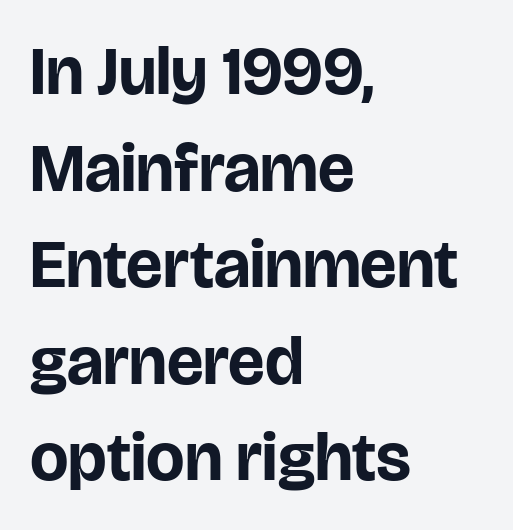
Each line starts at the same left margin while the right side varies. In terms of leading, this rendering sits right in the middle. Honestly, the letter spacing is just normal — you wouldn't notice it. The specimen omits any rule beneath the text block's lines. The typography opts for an upright posture over an oblique one.
